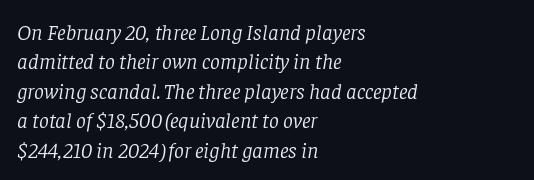
Q: Is the text bold? A: No.
Q: Is the text italic (slanted)? A: Yes, it leans right by about 8 degrees.
Q: Is the text underlined? A: No.
Q: How is the paragraph aligned? A: Left-aligned.
Q: Is the spacing between letters normal or unusually wide? A: Normal.
Q: Is the spacing between lines tight, normal or loose? A: Normal.
